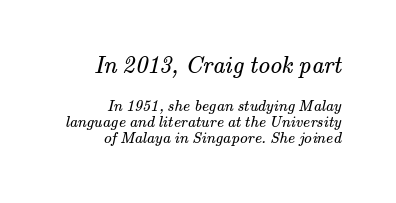
Q: Is the text bold? A: No.
Q: Is the text underlined? A: No.
Q: How is the paragraph aligned? A: Right-aligned.
Q: Is the spacing between letters normal or unusually wide? A: Normal.
Q: Is the spacing between lines tight, normal or loose? A: Tight.
Q: Which block of text is set in a larger size, the first (top) or the second (bottom)? A: The first (top) one.
